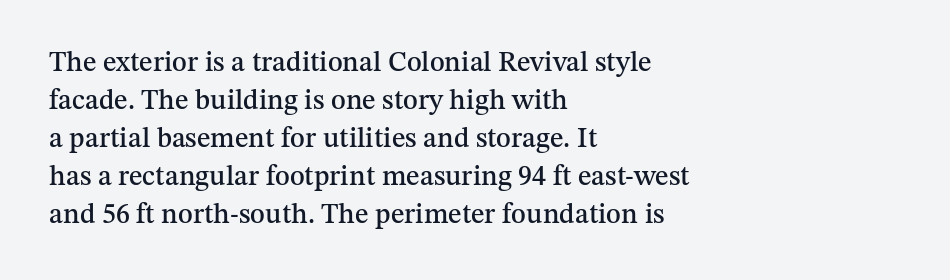
Q: Is the text italic (slanted)? A: No, it is upright.
Q: Is the typeface a serif or a sans-serif typeface? A: Serif.
Q: Is the text underlined? A: No.
Q: How is the paragraph aligned? A: Left-aligned.
Q: Is the spacing between letters normal or unusually wide? A: Normal.
Q: Is the spacing between lines tight, normal or loose? A: Normal.
Q: Width (condensed, normal, or wide)? A: Normal.
Q: Stroke contrast? A: Medium.
Q: x-height? A: Medium.
Q: Monospaced? A: No.
